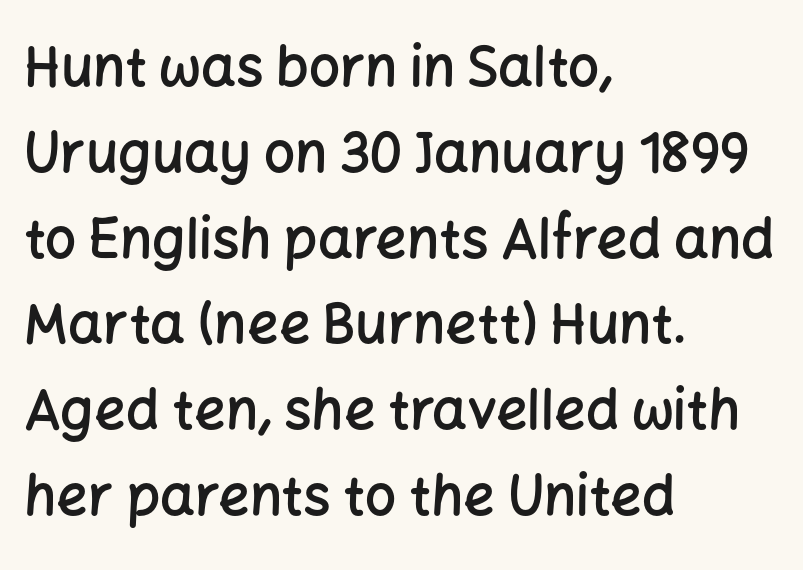
{"serif": "no", "italic": "no", "bold": "semi", "weight": "semibold", "width": "normal", "stroke_contrast": "low", "x_height": "medium", "monospaced": "no", "underline": "no", "align": "left", "line_spacing": "normal", "line_spacing_ratio": 1.56, "letter_spacing": "normal", "letter_spacing_em": 0.0, "glyph_px": 55}
